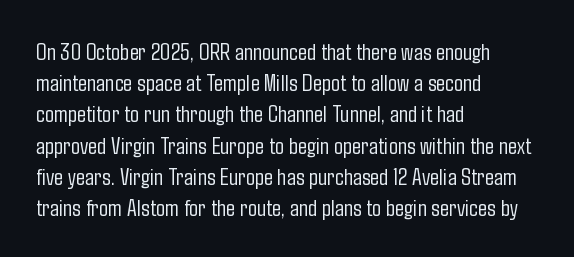
Q: Is the text bold? A: No.
Q: Is the text italic (slanted)? A: No, it is upright.
Q: Is the text underlined? A: No.
Q: How is the paragraph aligned? A: Left-aligned.
Q: Is the spacing between letters normal or unusually wide? A: Normal.
Q: Is the spacing between lines tight, normal or loose? A: Normal.
